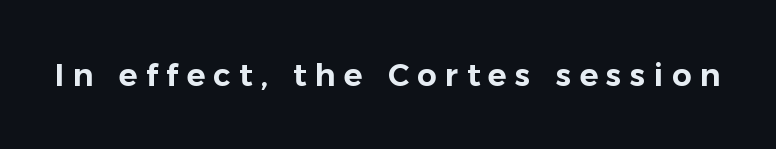
Rendered with straight, roman letterforms. Varying glyph widths throughout — classic text-font behaviour. Is this a sans? Yes — the strokes have no serifs. Honestly, the letter spacing is so wide it's the main thing you notice. Check under the words: just untouched page.
